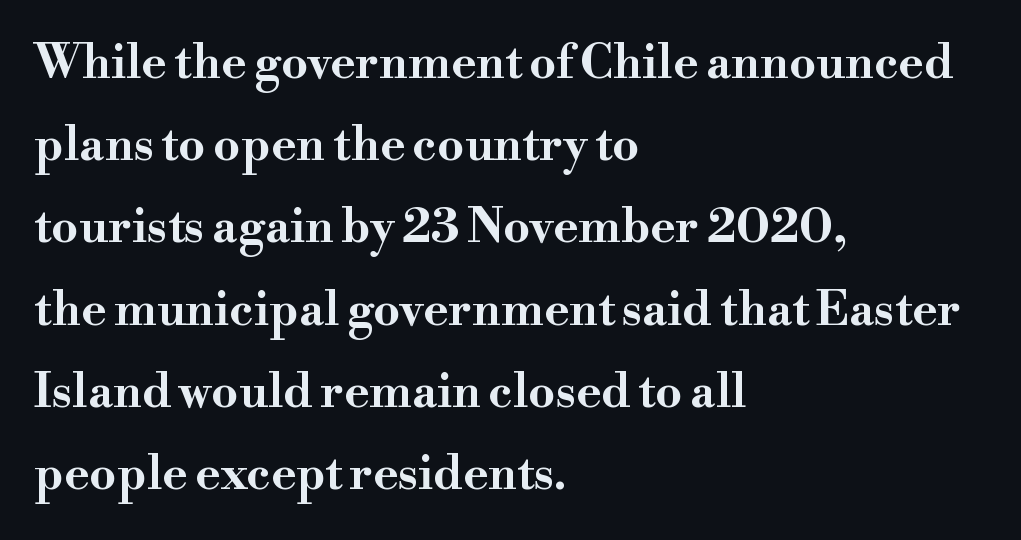
{"serif": "yes", "italic": "no", "bold": "yes", "weight": "bold", "width": "wide", "stroke_contrast": "high", "x_height": "small", "monospaced": "no", "underline": "no", "align": "left", "line_spacing_ratio": 1.75, "letter_spacing": "normal", "letter_spacing_em": 0.0, "glyph_px": 47}
